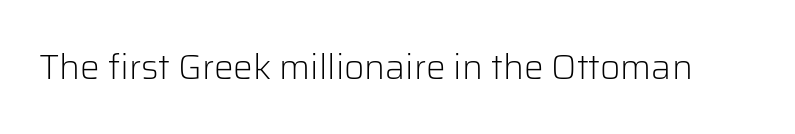
The image shows 35 px light sans-serif type, upright; set normal letter spacing, not underlined; low stroke contrast and a medium x-height.
